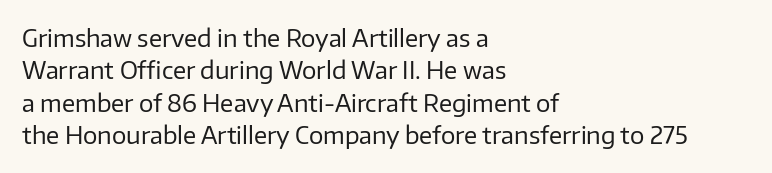
Q: Is the text bold? A: No.
Q: Is the text italic (slanted)? A: No, it is upright.
Q: Is the text underlined? A: No.
Q: How is the paragraph aligned? A: Left-aligned.
Q: Is the spacing between letters normal or unusually wide? A: Normal.
Q: Is the spacing between lines tight, normal or loose? A: Normal.
